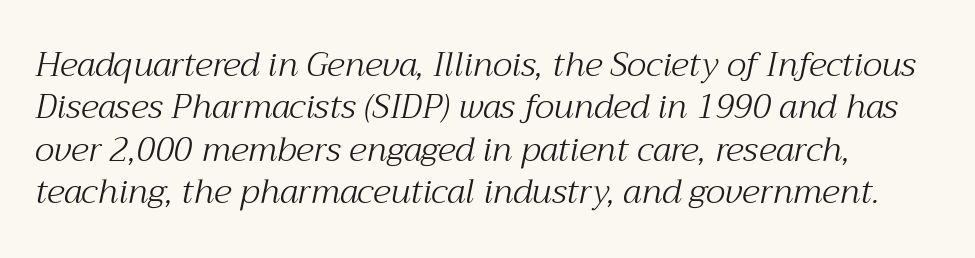
Q: Is the text bold? A: No.
Q: Is the text italic (slanted)? A: Yes, it leans right by about 12 degrees.
Q: Is the typeface a serif or a sans-serif typeface? A: Serif.
Q: Is the text underlined? A: No.
Q: Is the spacing between letters normal or unusually wide? A: Normal.
Q: Is the spacing between lines tight, normal or loose? A: Normal.
Q: Width (condensed, normal, or wide)? A: Normal.
Q: Stroke contrast? A: Medium.
Q: x-height? A: Medium.
Q: Monospaced? A: No.
